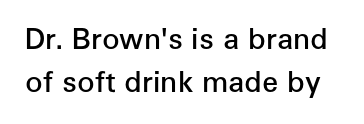
{"serif": "no", "italic": "no", "bold": "semi", "weight": "semibold", "width": "normal", "stroke_contrast": "low", "x_height": "medium", "monospaced": "no", "underline": "no", "line_spacing": "normal", "line_spacing_ratio": 1.5, "letter_spacing": "normal", "letter_spacing_em": 0.0, "glyph_px": 29}
